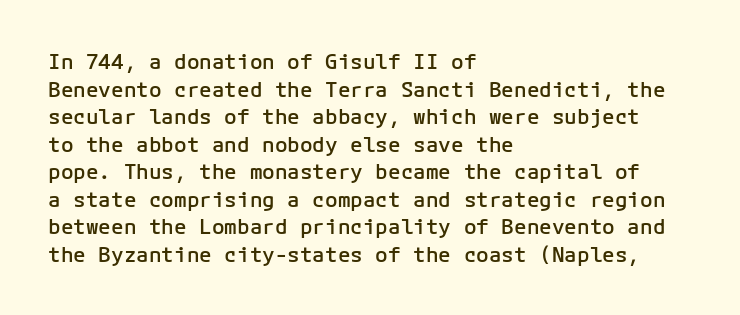
Q: Is the text bold? A: Semi-bold.
Q: Is the text italic (slanted)? A: No, it is upright.
Q: Is the text underlined? A: No.
Q: How is the paragraph aligned? A: Left-aligned.
Q: Is the spacing between letters normal or unusually wide? A: Normal.
Q: Is the spacing between lines tight, normal or loose? A: Normal.
